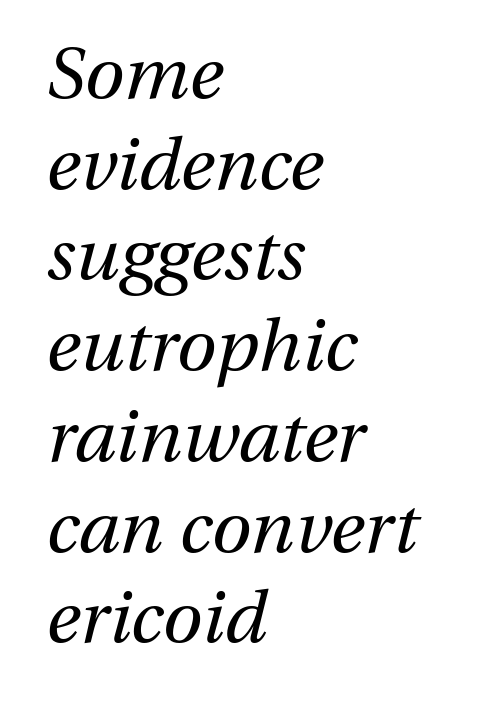
Q: Is the text bold? A: No.
Q: Is the text italic (slanted)? A: Yes, it leans right by about 13 degrees.
Q: Is the text underlined? A: No.
Q: How is the paragraph aligned? A: Left-aligned.
Q: Is the spacing between letters normal or unusually wide? A: Normal.
Q: Is the spacing between lines tight, normal or loose? A: Normal.
Q: Width (condensed, normal, or wide)? A: Normal.
Q: Stroke contrast? A: Medium.
Q: x-height? A: Medium.
Q: Monospaced? A: No.
